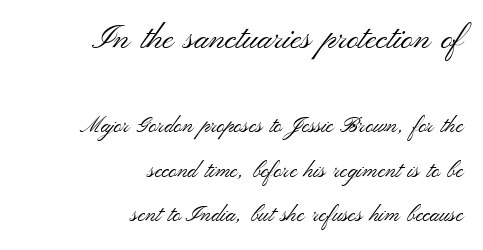
Reading down the block, your eye finds every line finishing at a fixed right position. Visually, the top section dominates because its glyphs are scaled up. The letters advance in unequal steps, a hallmark of proportional type.
